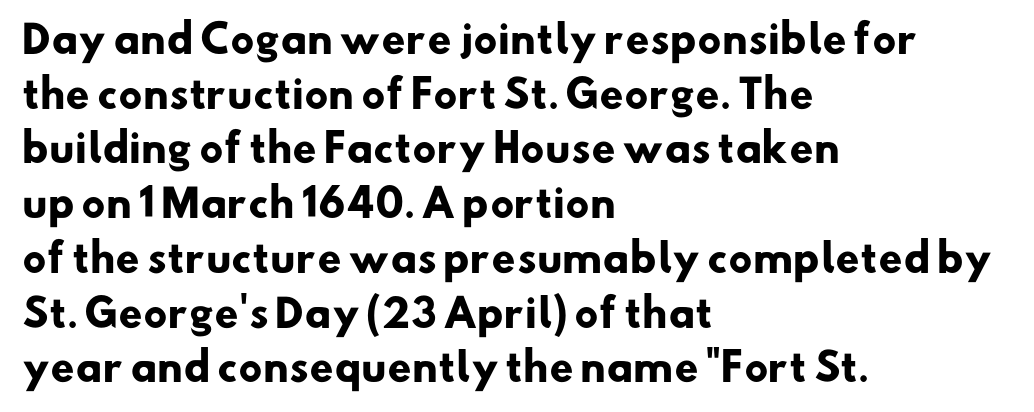
The image shows 38 px heavy sans-serif type; set left-aligned, normal line spacing (1.44x), normal letter spacing, not underlined; low stroke contrast and a small x-height.
